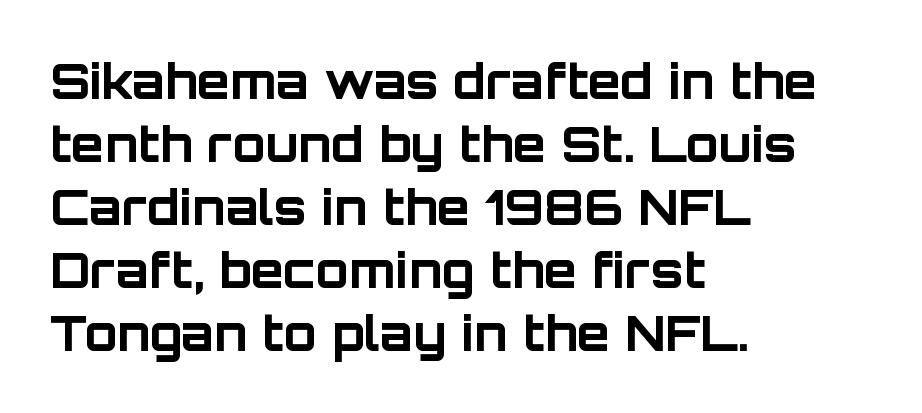
{"serif": "no", "italic": "no", "bold": "yes", "weight": "bold", "width": "normal", "stroke_contrast": "low", "x_height": "large", "monospaced": "no", "underline": "no", "align": "left", "line_spacing": "normal", "line_spacing_ratio": 1.31, "letter_spacing": "normal", "letter_spacing_em": 0.0, "glyph_px": 48}
